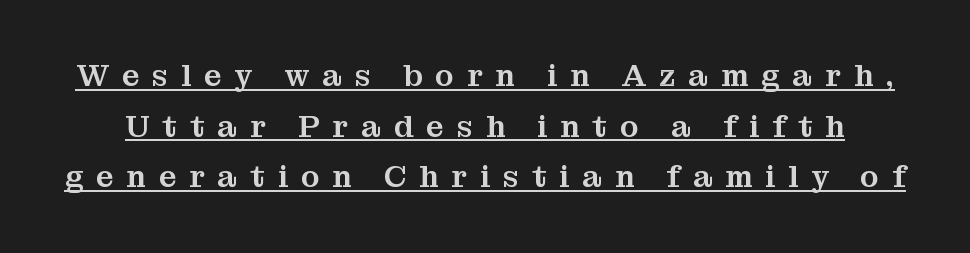
Q: Is the text italic (slanted)? A: No, it is upright.
Q: Is the typeface a serif or a sans-serif typeface? A: Serif.
Q: Is the text underlined? A: Yes.
Q: Is the spacing between letters normal or unusually wide? A: Unusually wide.
Q: Is the spacing between lines tight, normal or loose? A: Normal.
Q: Width (condensed, normal, or wide)? A: Normal.
Q: Stroke contrast? A: Medium.
Q: x-height? A: Medium.
Q: Monospaced? A: No.
